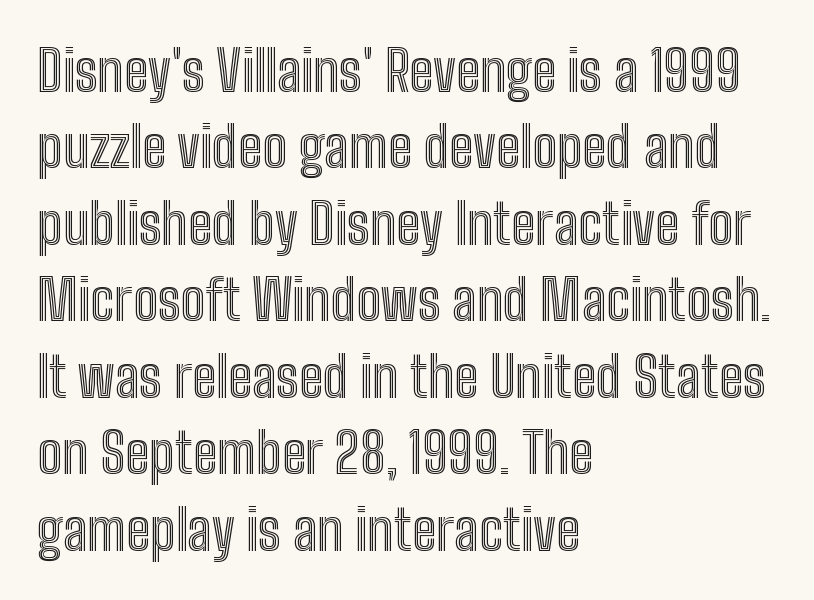
The type is set solid horizontally, with unmodified tracking. Casual observation: everything's shoved over to the left. Does the lettering tilt? It doesn't — this is upright. The gap between lines stays unmarked.
